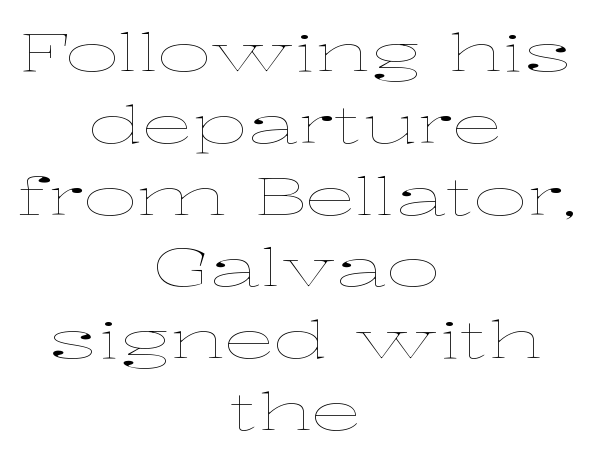
The whitespace from short lines is split evenly between both sides. Letters have the restrained weight of plain body copy at most. Default kerning and tracking; the words read as compact shapes. A typesetter would call this proportional, since set widths differ per character. The letters stand upright; this is a roman face.
